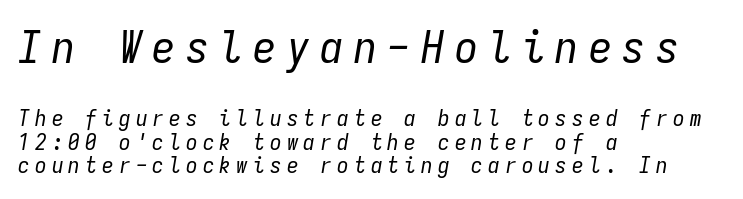
The image shows 46 px regular-weight, condensed type, italic (leaning right), monospaced; set left-aligned, tight line spacing (1.04x), unusually wide letter spacing (+0.23 em), not underlined; the first (top) block is 2.0x larger; low stroke contrast and a medium x-height.
